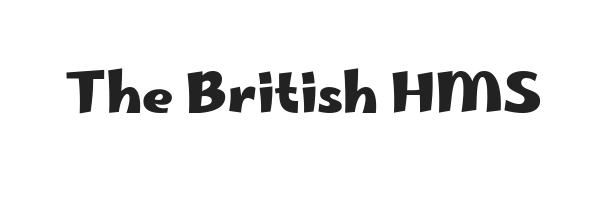
The image shows 54 px heavy, wide sans-serif type, upright; set normal letter spacing, not underlined; low stroke contrast and a small x-height.
